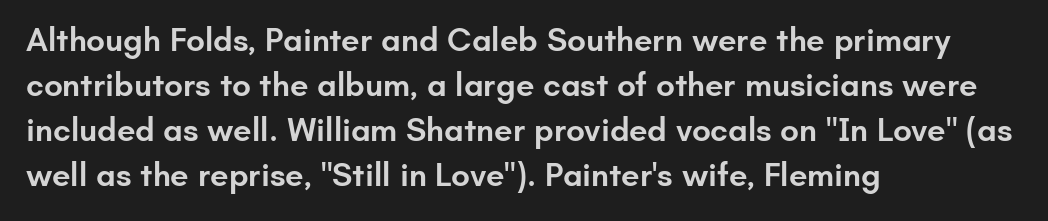
Q: Is the text bold? A: Semi-bold.
Q: Is the text italic (slanted)? A: No, it is upright.
Q: Is the typeface a serif or a sans-serif typeface? A: Sans-serif.
Q: Is the text underlined? A: No.
Q: How is the paragraph aligned? A: Left-aligned.
Q: Is the spacing between letters normal or unusually wide? A: Normal.
Q: Is the spacing between lines tight, normal or loose? A: Normal.
Q: Width (condensed, normal, or wide)? A: Normal.
Q: Stroke contrast? A: Low.
Q: x-height? A: Small.
Q: Monospaced? A: No.
